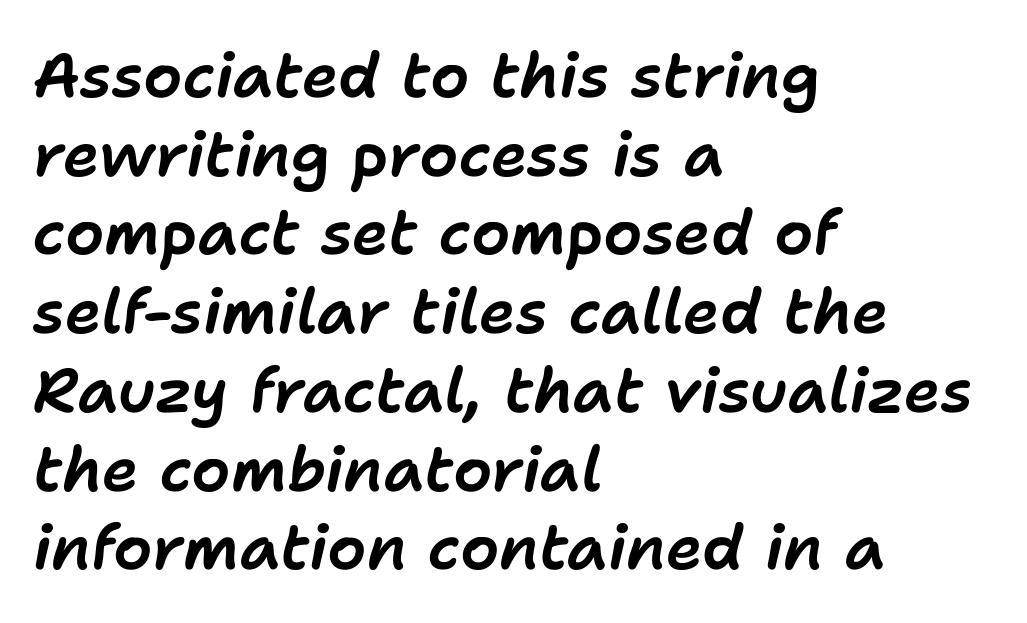
The image shows 62 px text type, italic (leaning right); set left-aligned, normal line spacing (1.27x), normal letter spacing, not underlined; low stroke contrast and a medium x-height.
